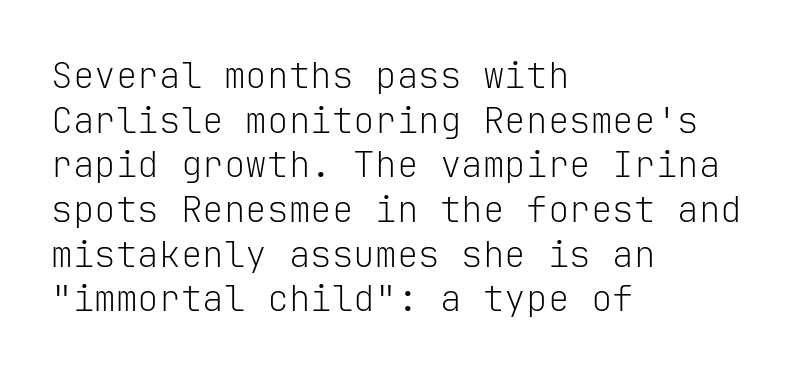
The image shows 36 px light sans-serif type, upright, monospaced; set left-aligned, line spacing 1.24x, normal letter spacing, not underlined; low stroke contrast and a medium x-height.
